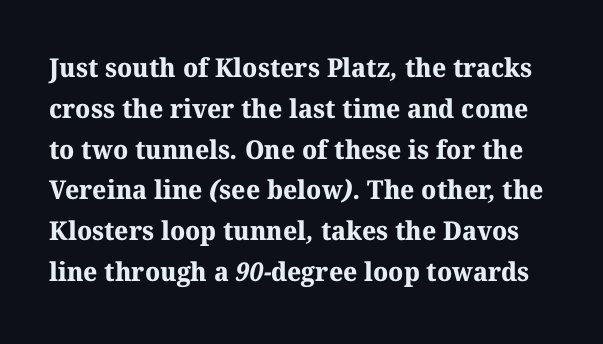
{"bold": "yes", "underline": "no", "line_spacing": "normal", "line_spacing_ratio": 1.57, "letter_spacing": "normal", "letter_spacing_em": 0.0, "glyph_px": 26}
